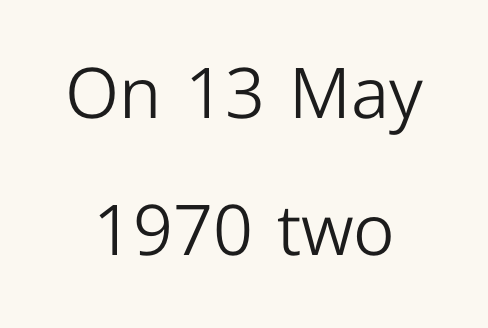
The image shows 70 px light sans-serif type, upright; set centered, loose line spacing (1.96x), normal letter spacing, not underlined; low stroke contrast and a medium x-height.
